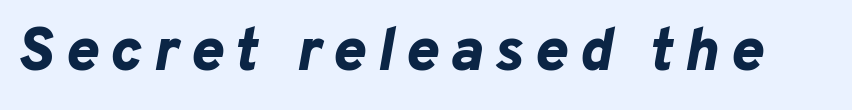
Q: Is the text bold? A: Yes.
Q: Is the text italic (slanted)? A: Yes, it leans right by about 10 degrees.
Q: Is the text underlined? A: No.
Q: Width (condensed, normal, or wide)? A: Normal.
Q: Stroke contrast? A: Low.
Q: x-height? A: Medium.
Q: Monospaced? A: No.
